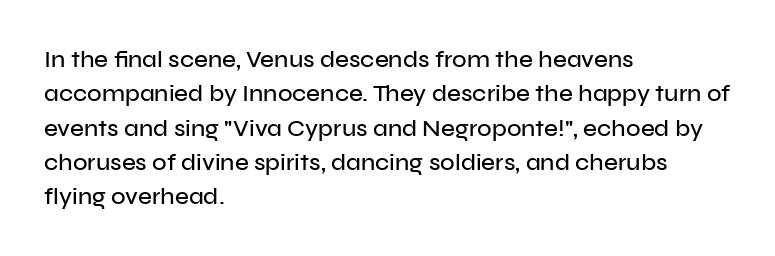
Q: Is the text italic (slanted)? A: No, it is upright.
Q: Is the text underlined? A: No.
Q: How is the paragraph aligned? A: Left-aligned.
Q: Is the spacing between letters normal or unusually wide? A: Normal.
Q: Is the spacing between lines tight, normal or loose? A: Normal.
